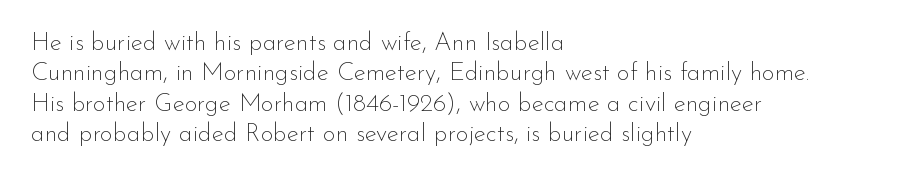
The image shows 25 px text type, upright; set left-aligned, line spacing 1.22x, normal letter spacing, not underlined.
